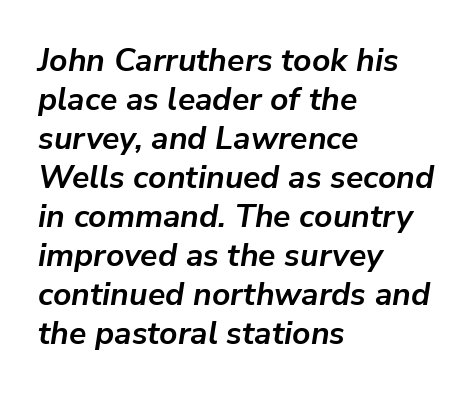
Q: Is the text bold? A: Yes.
Q: Is the text italic (slanted)? A: Yes, it leans right by about 9 degrees.
Q: Is the text underlined? A: No.
Q: How is the paragraph aligned? A: Left-aligned.
Q: Is the spacing between letters normal or unusually wide? A: Normal.
Q: Width (condensed, normal, or wide)? A: Normal.
Q: Stroke contrast? A: Low.
Q: x-height? A: Medium.
Q: Monospaced? A: No.
